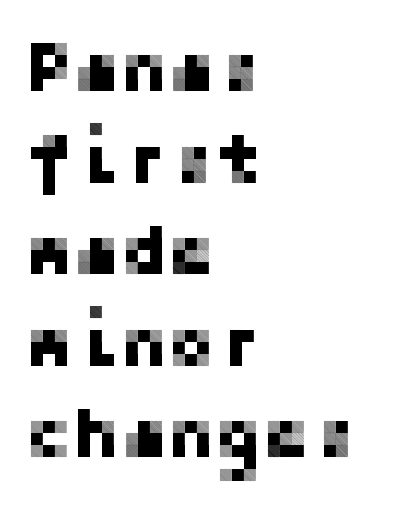
The image shows 71 px sans-serif type, upright; set left-aligned, normal line spacing (1.29x), normal letter spacing, not underlined; low stroke contrast and a medium x-height.
